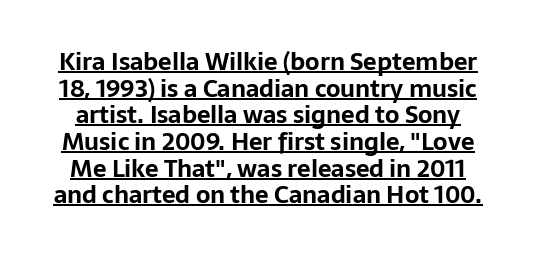
The image shows 24 px bold type, upright; set tight line spacing (1.11x), normal letter spacing, underlined.
